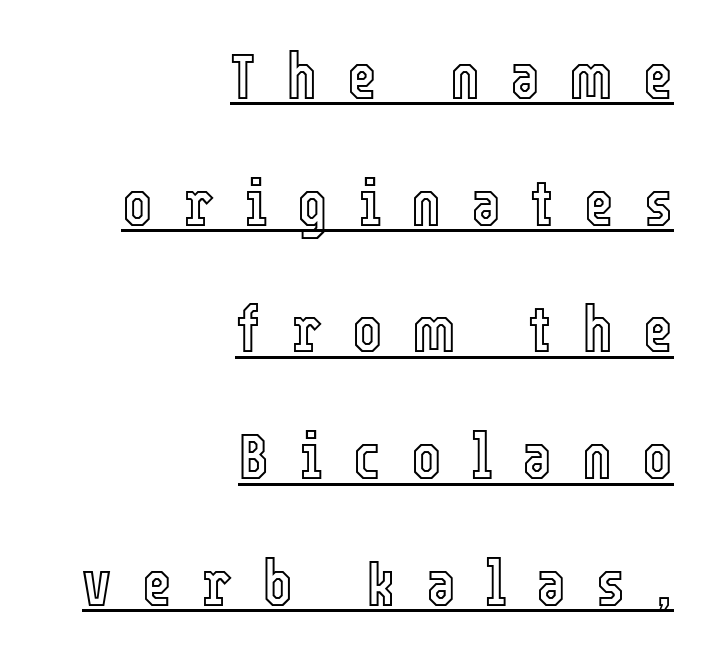
The image shows 64 px condensed type, upright; set right-aligned, loose line spacing (1.98x), unusually wide letter spacing (+0.47 em), underlined; a medium x-height.
